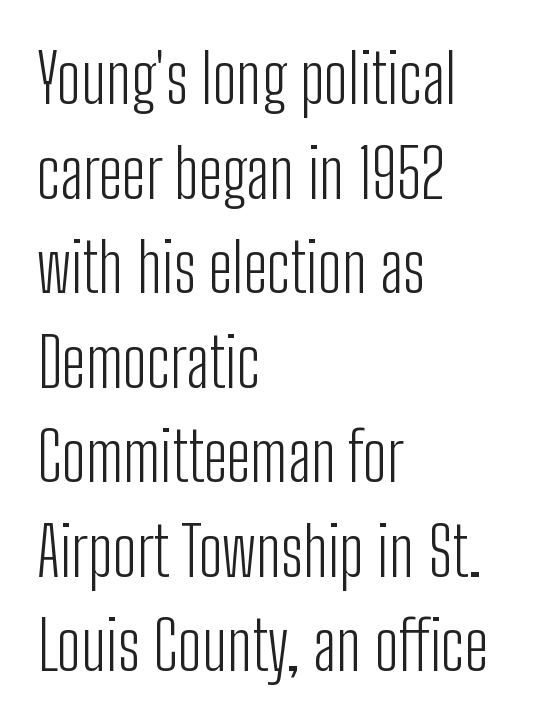
The image shows 68 px light, condensed sans-serif type, upright; set left-aligned, normal line spacing (1.39x), normal letter spacing, not underlined; low stroke contrast and a medium x-height.
